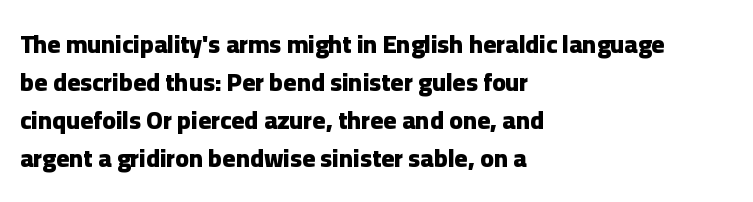
{"italic": "no", "bold": "yes", "underline": "no", "align": "left", "line_spacing": "normal", "line_spacing_ratio": 1.52, "letter_spacing": "normal", "letter_spacing_em": 0.0, "glyph_px": 25}
